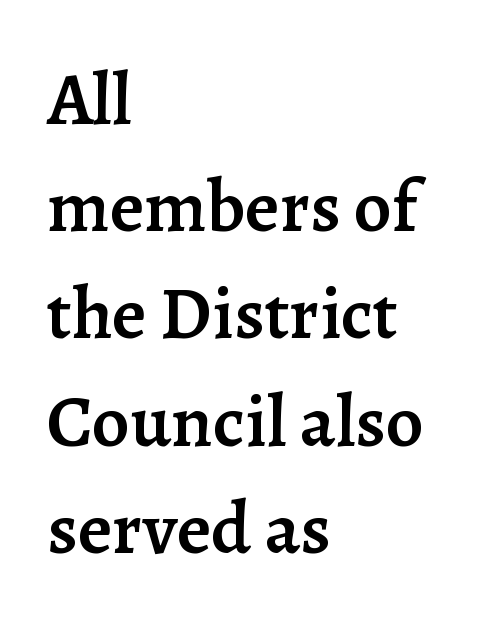
Q: Is the text bold? A: Semi-bold.
Q: Is the text italic (slanted)? A: No, it is upright.
Q: Is the typeface a serif or a sans-serif typeface? A: Serif.
Q: Is the text underlined? A: No.
Q: How is the paragraph aligned? A: Left-aligned.
Q: Is the spacing between letters normal or unusually wide? A: Normal.
Q: Is the spacing between lines tight, normal or loose? A: Normal.
Q: Width (condensed, normal, or wide)? A: Normal.
Q: Stroke contrast? A: Low.
Q: x-height? A: Medium.
Q: Monospaced? A: No.
